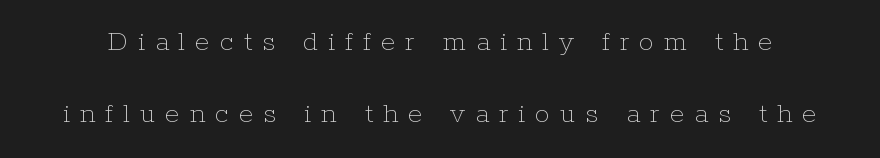
The image shows 30 px thin type, upright; set loose line spacing (2.41x), unusually wide letter spacing (+0.33 em), not underlined; low stroke contrast and a medium x-height.
